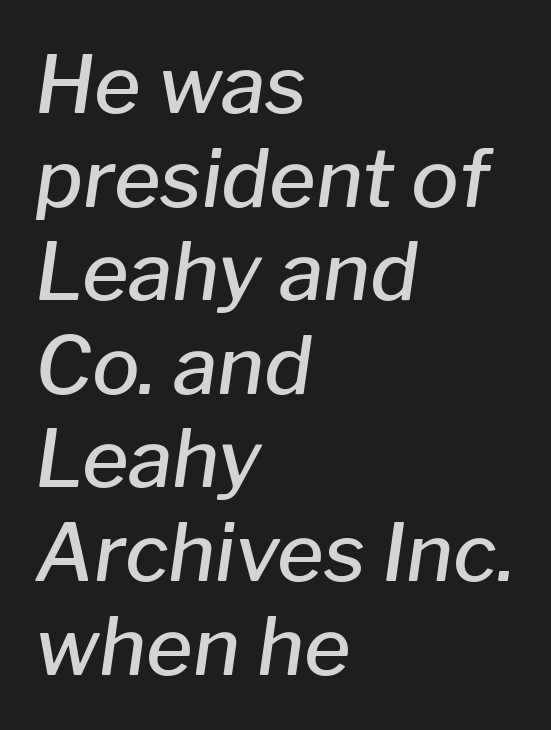
Q: Is the text bold? A: Semi-bold.
Q: Is the text italic (slanted)? A: Yes, it leans right by about 8 degrees.
Q: Is the text underlined? A: No.
Q: How is the paragraph aligned? A: Left-aligned.
Q: Is the spacing between letters normal or unusually wide? A: Normal.
Q: Width (condensed, normal, or wide)? A: Normal.
Q: Stroke contrast? A: Low.
Q: x-height? A: Medium.
Q: Monospaced? A: No.
